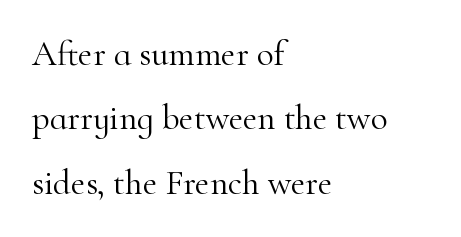
When letters stand straight like this, we call the style roman or upright. The characters are drawn with everyday or finer stroke widths. The rendering uses natural spacing where letterforms have individual widths. Characters follow at the spacing the type designer built in.
